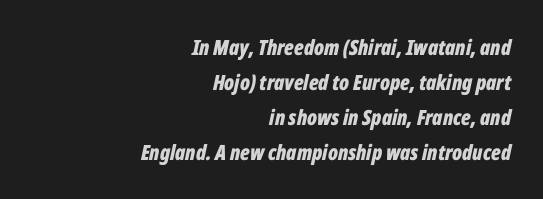
{"italic": "yes", "lean": "right", "slant_degrees": 12, "bold": "yes", "underline": "no", "align": "right", "line_spacing": "normal", "line_spacing_ratio": 1.66, "letter_spacing": "normal", "letter_spacing_em": 0.0, "glyph_px": 21}
